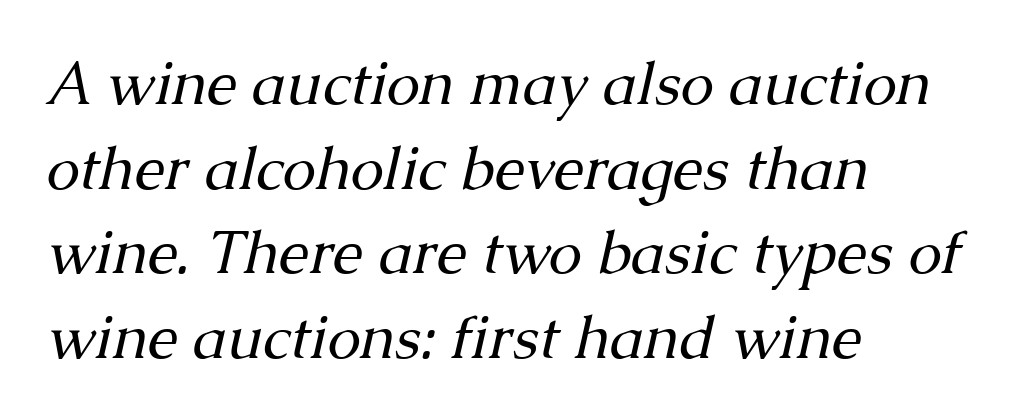
Q: Is the text bold? A: No.
Q: Is the text italic (slanted)? A: Yes, it leans right by about 13 degrees.
Q: Is the typeface a serif or a sans-serif typeface? A: Serif.
Q: Is the text underlined? A: No.
Q: How is the paragraph aligned? A: Left-aligned.
Q: Is the spacing between letters normal or unusually wide? A: Normal.
Q: Is the spacing between lines tight, normal or loose? A: Normal.
Q: Width (condensed, normal, or wide)? A: Normal.
Q: Stroke contrast? A: Medium.
Q: x-height? A: Medium.
Q: Monospaced? A: No.
